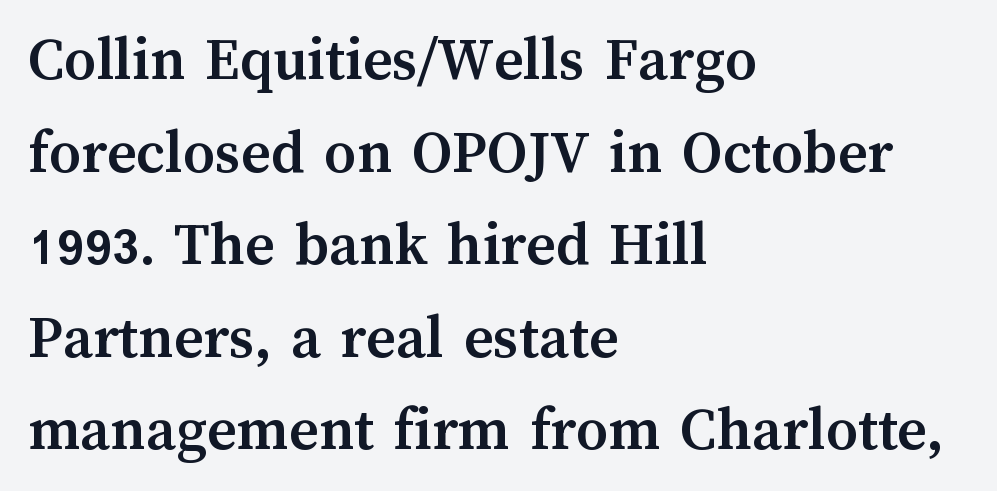
Caption: standard tracking, unaltered. Is there any slant? The stems are plumb. Baseline-to-baseline distance is the conventional proportion of letter height. These lines are rendered in a variable-pitch font. Pretty heavy lettering here — definitely bold.
